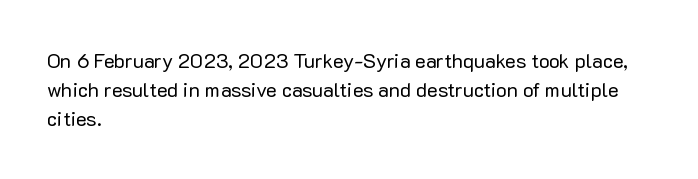
The image shows 20 px text type, upright; set left-aligned, normal line spacing (1.44x), normal letter spacing, not underlined.
